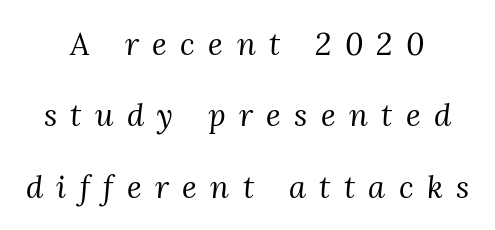
{"serif": "yes", "italic": "yes", "lean": "right", "slant_degrees": 3, "bold": "no", "weight": "regular", "width": "normal", "stroke_contrast": "medium", "x_height": "medium", "monospaced": "no", "underline": "no", "align": "center", "line_spacing": "loose", "line_spacing_ratio": 2.3, "letter_spacing": "wide", "letter_spacing_em": 0.43, "glyph_px": 31}
